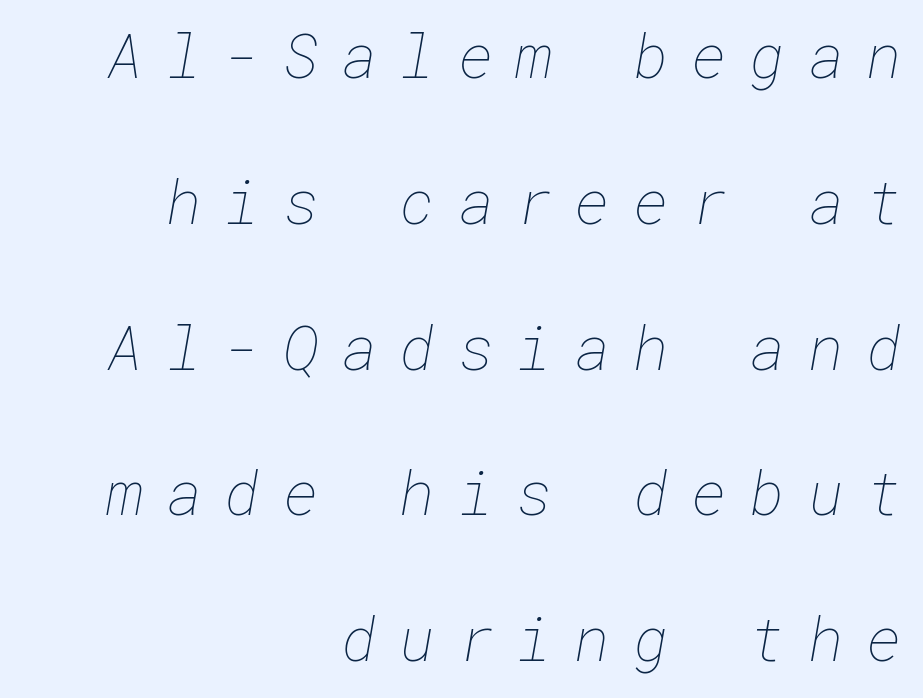
{"bold": "no", "weight": "thin", "width": "normal", "stroke_contrast": "low", "x_height": "medium", "underline": "no", "align": "right", "line_spacing": "loose", "line_spacing_ratio": 2.39, "letter_spacing": "wide", "letter_spacing_em": 0.37, "glyph_px": 61}
